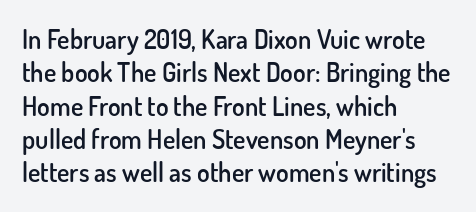
{"italic": "no", "bold": "semi", "underline": "no", "align": "left", "line_spacing": "normal", "line_spacing_ratio": 1.28, "letter_spacing": "normal", "letter_spacing_em": 0.0, "glyph_px": 26}
